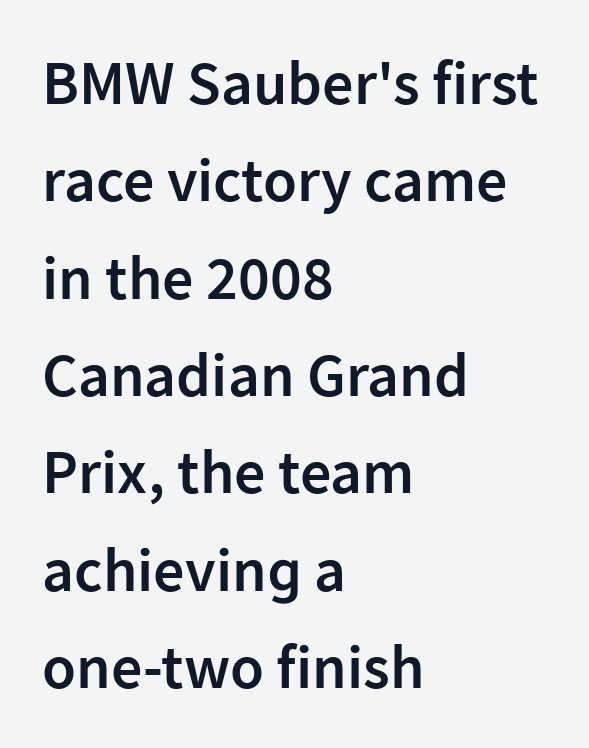
The rendering shows plain stroke endings on the letterforms — a sans-serif design. This sample has the flowing, uneven cadence of proportional lettering. These words are printed semibold, heavier than regular yet not bold. Teacher's note: observe the even left margin — that is flush-left alignment. The strip under each line holds only bare page. One glance says typical: line gaps are just what's usual.
